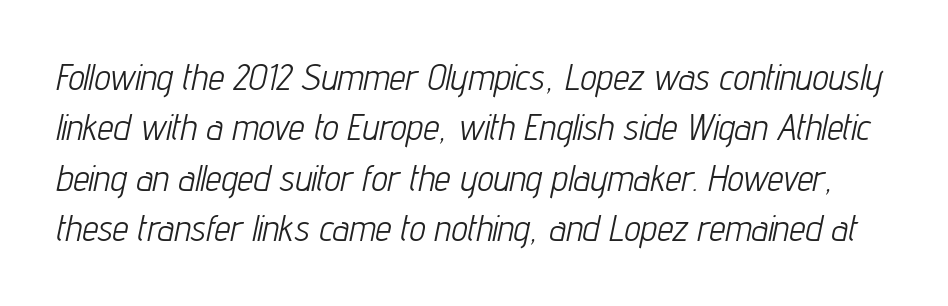
{"italic": "yes", "lean": "right", "slant_degrees": 12, "bold": "no", "weight": "light", "width": "condensed", "stroke_contrast": "low", "x_height": "medium", "monospaced": "no", "underline": "no", "line_spacing": "normal", "line_spacing_ratio": 1.4, "letter_spacing": "normal", "letter_spacing_em": 0.0, "glyph_px": 36}
